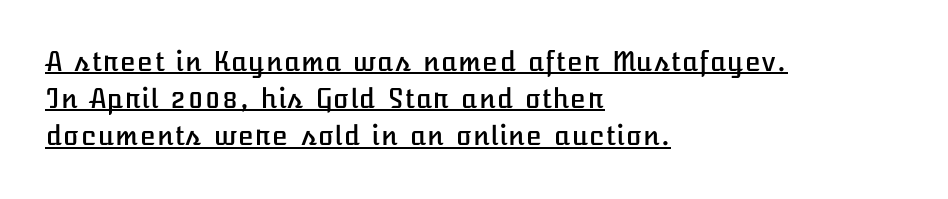
{"italic": "no", "underline": "yes", "align": "left", "line_spacing": "normal", "line_spacing_ratio": 1.43, "letter_spacing": "normal", "letter_spacing_em": 0.0, "glyph_px": 26}
